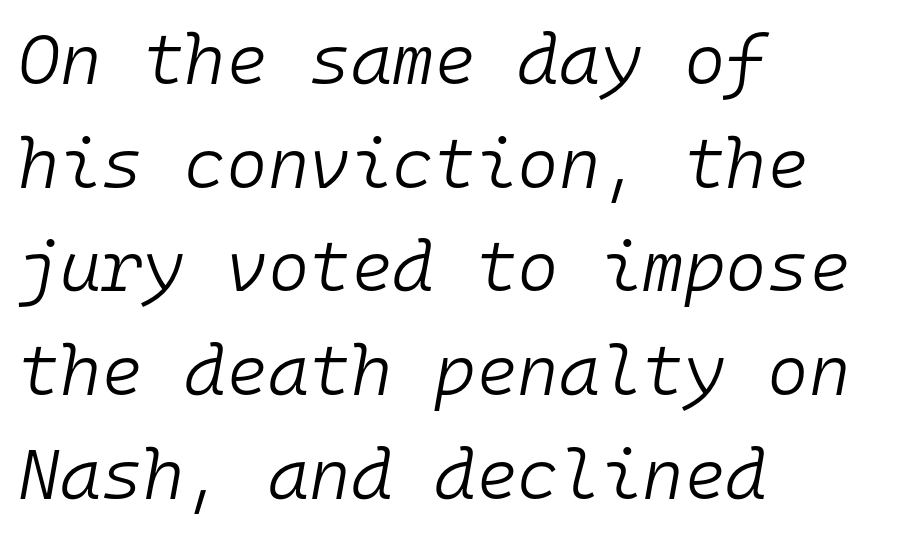
{"italic": "yes", "lean": "right", "slant_degrees": 10, "bold": "no", "weight": "light", "width": "normal", "stroke_contrast": "low", "x_height": "medium", "monospaced": "yes", "underline": "no", "align": "left", "line_spacing": "normal", "line_spacing_ratio": 1.46, "letter_spacing": "normal", "letter_spacing_em": 0.0, "glyph_px": 71}
